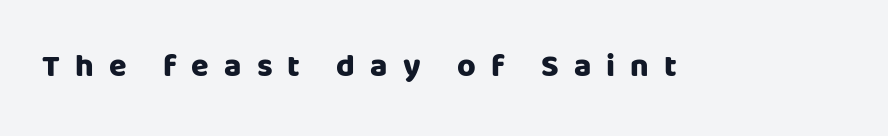
The image shows 32 px heavy sans-serif type, upright; set unusually wide letter spacing (+0.47 em), not underlined; low stroke contrast and a large x-height.
